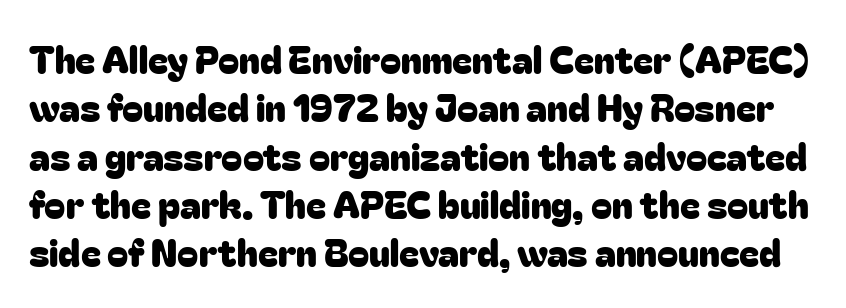
Q: Is the text italic (slanted)? A: No, it is upright.
Q: Is the typeface a serif or a sans-serif typeface? A: Sans-serif.
Q: Is the text underlined? A: No.
Q: Is the spacing between letters normal or unusually wide? A: Normal.
Q: Is the spacing between lines tight, normal or loose? A: Normal.
Q: Width (condensed, normal, or wide)? A: Normal.
Q: Stroke contrast? A: Low.
Q: x-height? A: Medium.
Q: Monospaced? A: No.
